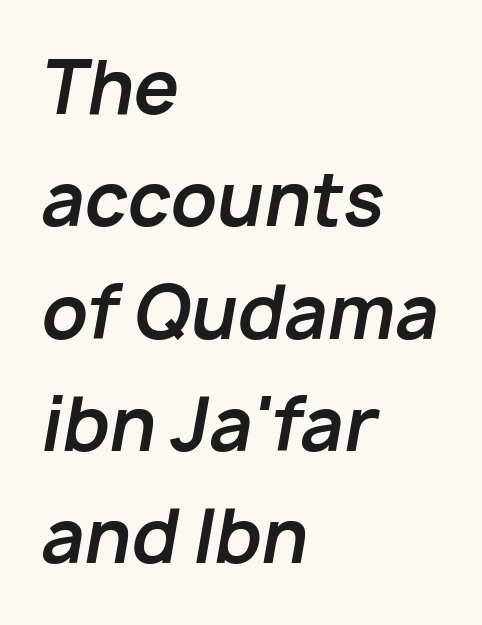
{"italic": "yes", "lean": "right", "slant_degrees": 10, "bold": "yes", "weight": "bold", "width": "normal", "stroke_contrast": "low", "x_height": "medium", "monospaced": "no", "underline": "no", "align": "left", "line_spacing": "normal", "line_spacing_ratio": 1.56, "letter_spacing": "normal", "letter_spacing_em": 0.0, "glyph_px": 72}
